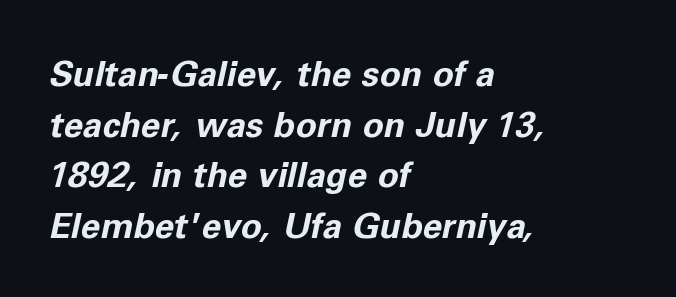
Q: Is the text bold? A: Yes.
Q: Is the text italic (slanted)? A: Yes, it leans right by about 11 degrees.
Q: Is the text underlined? A: No.
Q: How is the paragraph aligned? A: Left-aligned.
Q: Is the spacing between letters normal or unusually wide? A: Normal.
Q: Is the spacing between lines tight, normal or loose? A: Normal.
Q: Width (condensed, normal, or wide)? A: Normal.
Q: Stroke contrast? A: Low.
Q: x-height? A: Medium.
Q: Monospaced? A: No.
